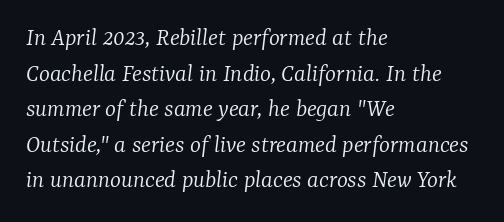
Q: Is the text bold? A: No.
Q: Is the text italic (slanted)? A: Yes, it leans right by about 7 degrees.
Q: Is the text underlined? A: No.
Q: How is the paragraph aligned? A: Left-aligned.
Q: Is the spacing between letters normal or unusually wide? A: Normal.
Q: Is the spacing between lines tight, normal or loose? A: Normal.
